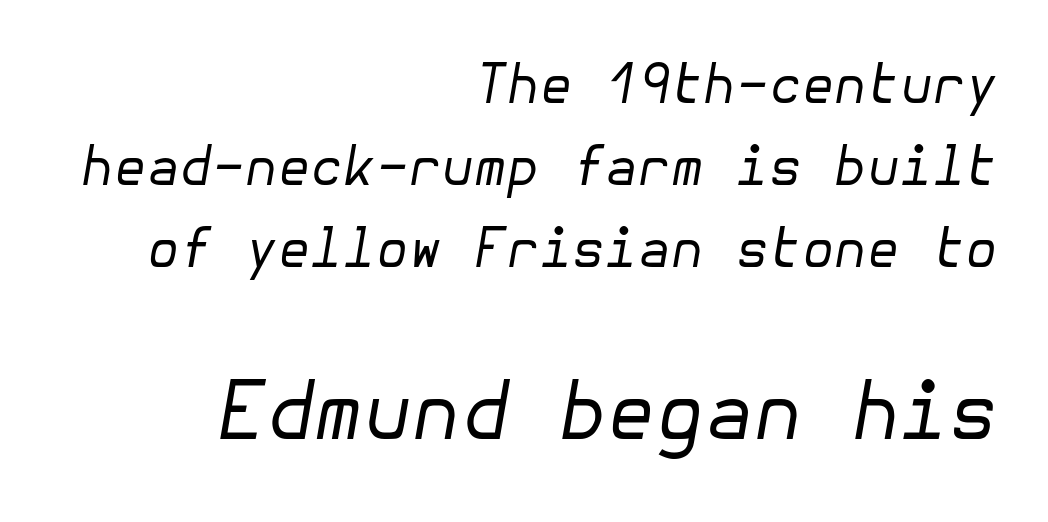
Q: Is the text bold? A: No.
Q: Is the text italic (slanted)? A: Yes, it leans right by about 10 degrees.
Q: Is the text underlined? A: No.
Q: How is the paragraph aligned? A: Right-aligned.
Q: Is the spacing between letters normal or unusually wide? A: Normal.
Q: Is the spacing between lines tight, normal or loose? A: Normal.
Q: Which block of text is set in a larger size, the first (top) or the second (bottom)? A: The second (bottom) one.
Q: Width (condensed, normal, or wide)? A: Normal.
Q: Stroke contrast? A: Low.
Q: x-height? A: Medium.
